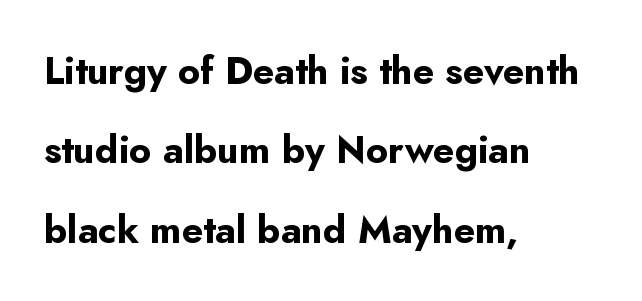
The image shows 38 px bold sans-serif type, upright; set left-aligned, loose line spacing (2.09x), normal letter spacing, not underlined; low stroke contrast and a small x-height.
